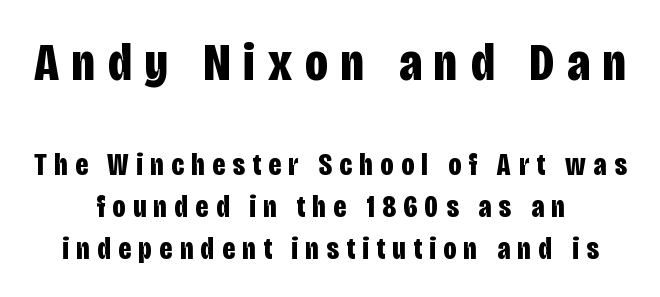
Alignment: centered. The passage shown has open, widely tracked lettering throughout. Honestly, the row spacing looks completely unremarkable. The string is rendered with underlining switched off. Do the characters align in a grid? No, the font is proportional.
